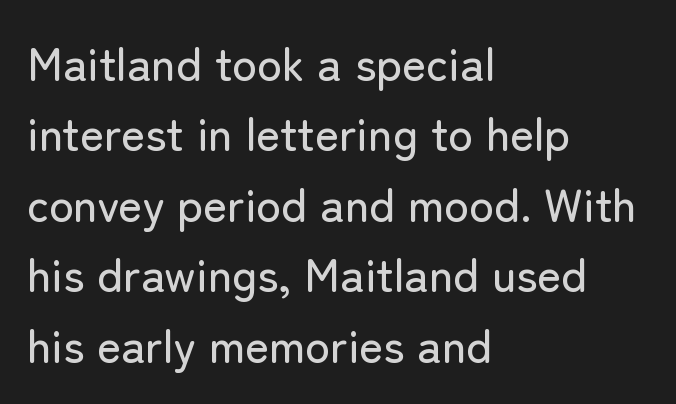
Q: Is the text italic (slanted)? A: No, it is upright.
Q: Is the typeface a serif or a sans-serif typeface? A: Sans-serif.
Q: Is the text underlined? A: No.
Q: How is the paragraph aligned? A: Left-aligned.
Q: Is the spacing between letters normal or unusually wide? A: Normal.
Q: Is the spacing between lines tight, normal or loose? A: Normal.
Q: Width (condensed, normal, or wide)? A: Normal.
Q: Stroke contrast? A: Low.
Q: x-height? A: Medium.
Q: Monospaced? A: No.
